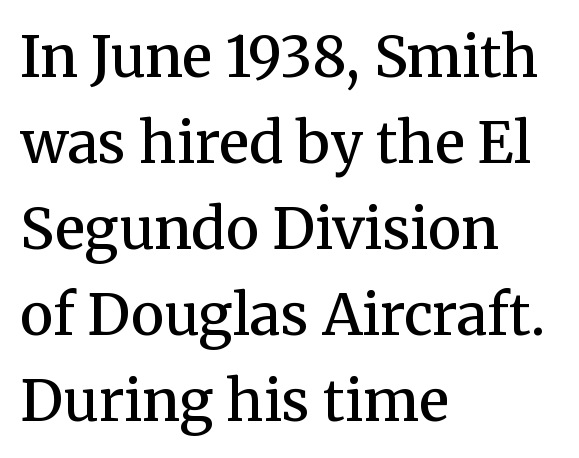
A roman cut, with each character standing at attention. A somewhat darkened texture: the type is semibold rather than bold. Each letter keeps its own natural width here, so spacing adapts to shape. The paragraph shown leans on its left margin.
